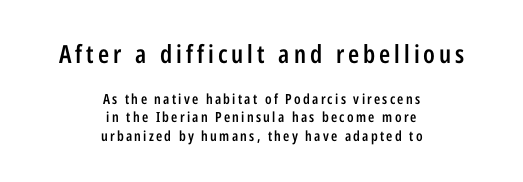
Q: Is the text bold? A: Semi-bold.
Q: Is the text italic (slanted)? A: No, it is upright.
Q: Is the text underlined? A: No.
Q: How is the paragraph aligned? A: Centered.
Q: Is the spacing between lines tight, normal or loose? A: Normal.
Q: Which block of text is set in a larger size, the first (top) or the second (bottom)? A: The first (top) one.
